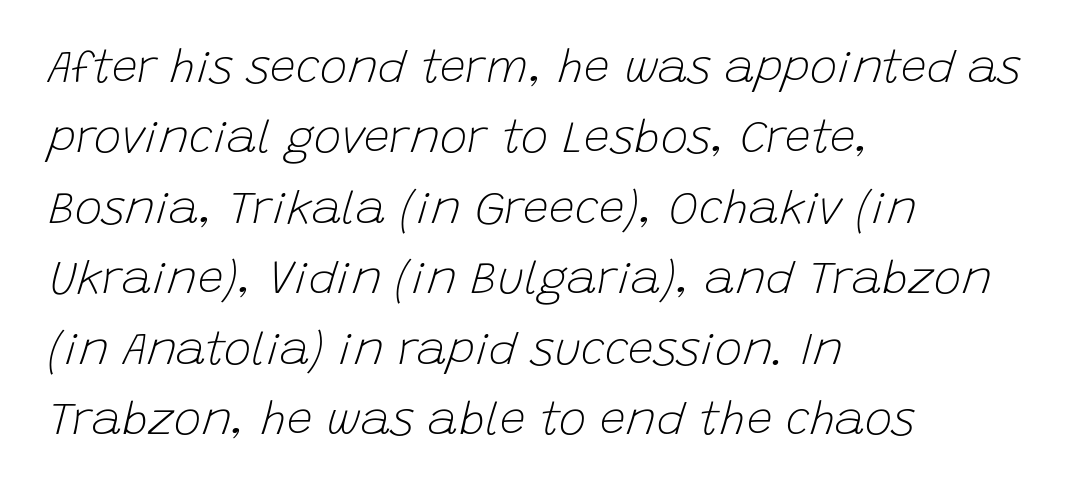
Counters stay open thanks to moderate or lighter strokes. Proportional: the letters do not fall into vertical columns. Teacher's note: observe the even left margin — that is flush-left alignment. How are the letters spaced? Ordinarily, with no added tracking.
